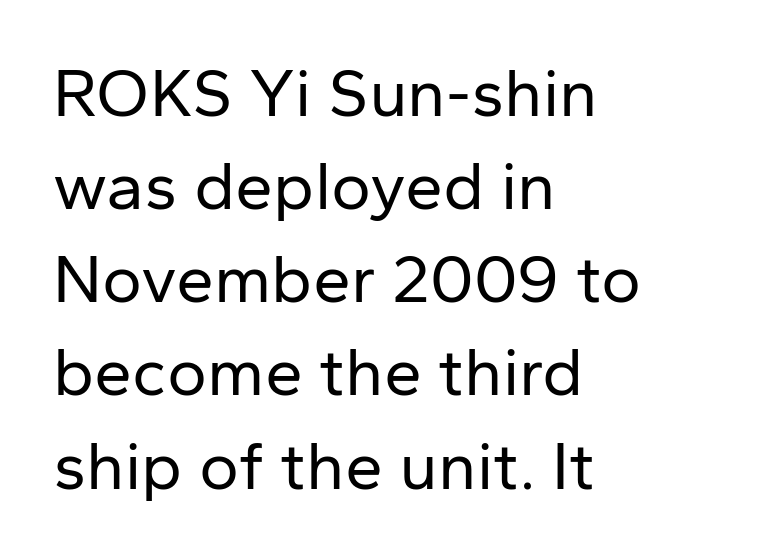
Proportional: the letters do not fall into vertical columns. How are the letters spaced? Ordinarily, with no added tracking. Baseline-to-baseline distance is the conventional proportion of letter height. The typography opts for an upright posture over an oblique one. Line starts are locked; line ends wander.
